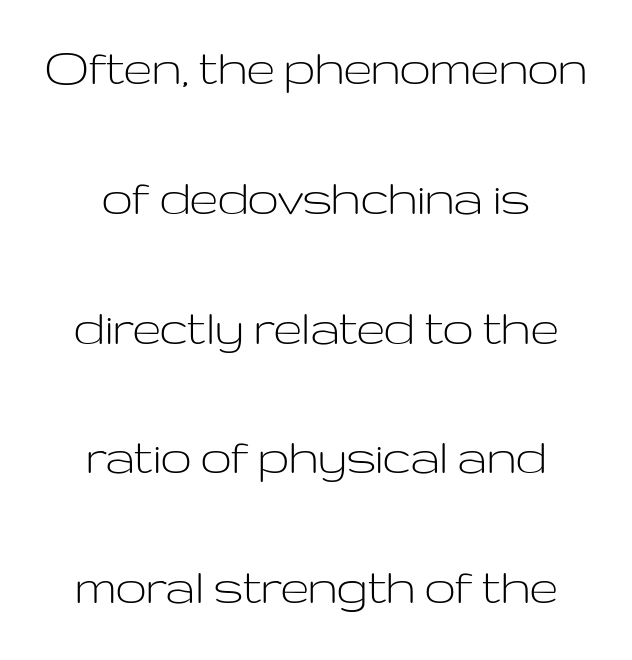
{"serif": "no", "italic": "no", "bold": "no", "weight": "light", "width": "wide", "stroke_contrast": "low", "x_height": "medium", "monospaced": "no", "underline": "no", "align": "center", "line_spacing": "loose", "line_spacing_ratio": 2.36, "letter_spacing": "normal", "letter_spacing_em": 0.0, "glyph_px": 55}
